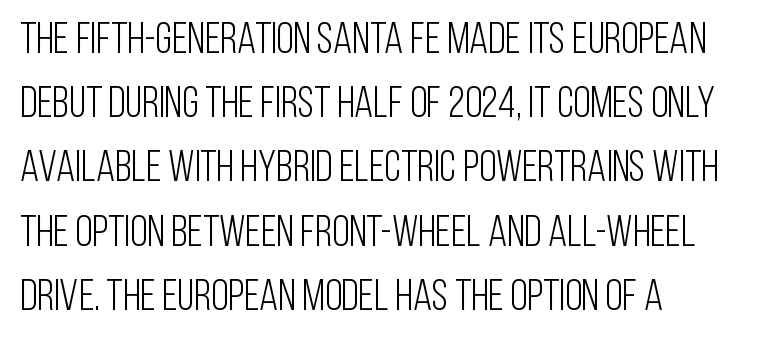
{"serif": "no", "italic": "no", "bold": "no", "weight": "light", "width": "condensed", "stroke_contrast": "low", "x_height": "large", "monospaced": "no", "underline": "no", "align": "left", "line_spacing": "normal", "line_spacing_ratio": 1.46, "letter_spacing": "normal", "letter_spacing_em": 0.0, "glyph_px": 44}
